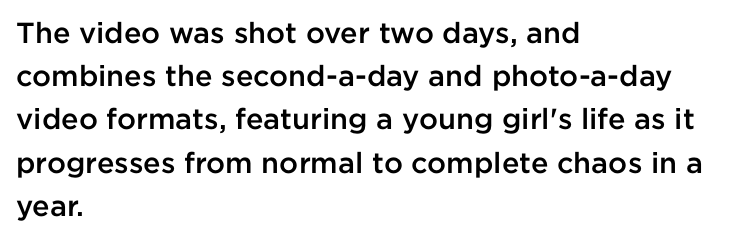
The image shows 29 px semibold sans-serif type, upright; set left-aligned, normal line spacing (1.49x), normal letter spacing, not underlined; low stroke contrast and a medium x-height.
